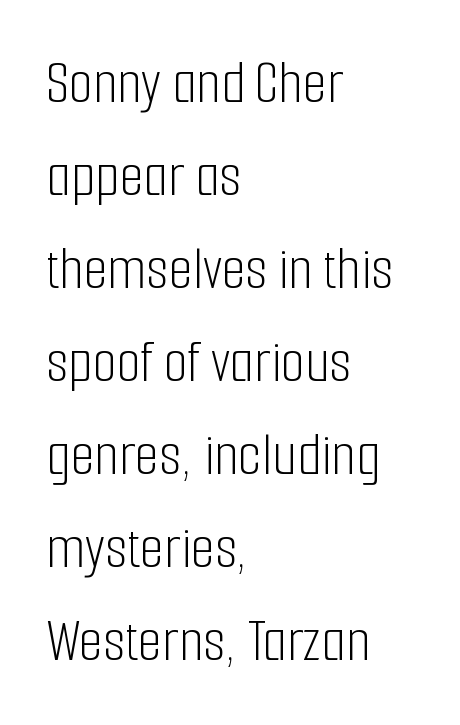
Q: Is the text bold? A: No.
Q: Is the text italic (slanted)? A: No, it is upright.
Q: Is the typeface a serif or a sans-serif typeface? A: Sans-serif.
Q: Is the text underlined? A: No.
Q: How is the paragraph aligned? A: Left-aligned.
Q: Is the spacing between letters normal or unusually wide? A: Normal.
Q: Is the spacing between lines tight, normal or loose? A: Normal.
Q: Width (condensed, normal, or wide)? A: Condensed.
Q: Stroke contrast? A: Low.
Q: x-height? A: Medium.
Q: Monospaced? A: No.
